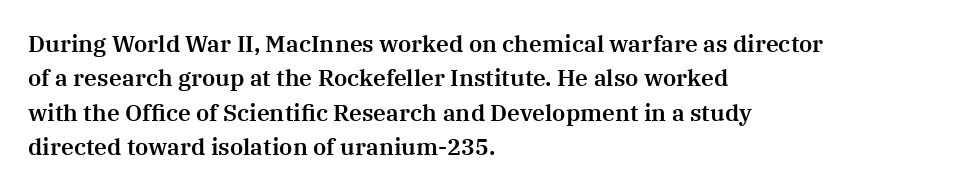
Q: Is the text italic (slanted)? A: No, it is upright.
Q: Is the text underlined? A: No.
Q: How is the paragraph aligned? A: Left-aligned.
Q: Is the spacing between letters normal or unusually wide? A: Normal.
Q: Is the spacing between lines tight, normal or loose? A: Normal.
